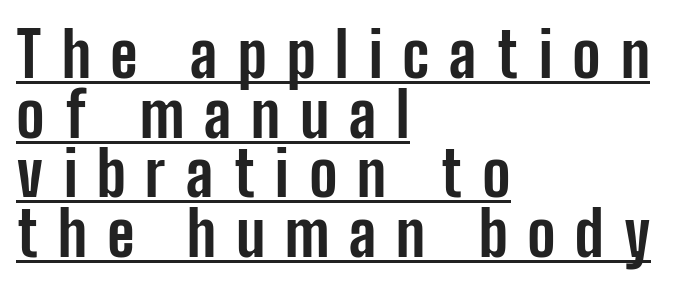
{"serif": "no", "italic": "no", "bold": "yes", "weight": "bold", "width": "condensed", "stroke_contrast": "low", "x_height": "medium", "monospaced": "no", "underline": "yes", "align": "left", "line_spacing": "tight", "line_spacing_ratio": 0.96, "letter_spacing": "wide", "letter_spacing_em": 0.32, "glyph_px": 62}
